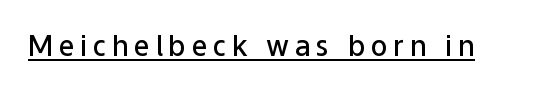
Q: Is the text bold? A: Semi-bold.
Q: Is the text italic (slanted)? A: No, it is upright.
Q: Is the typeface a serif or a sans-serif typeface? A: Sans-serif.
Q: Is the text underlined? A: Yes.
Q: Is the spacing between letters normal or unusually wide? A: Unusually wide.
Q: Width (condensed, normal, or wide)? A: Normal.
Q: Stroke contrast? A: Low.
Q: x-height? A: Medium.
Q: Monospaced? A: No.
